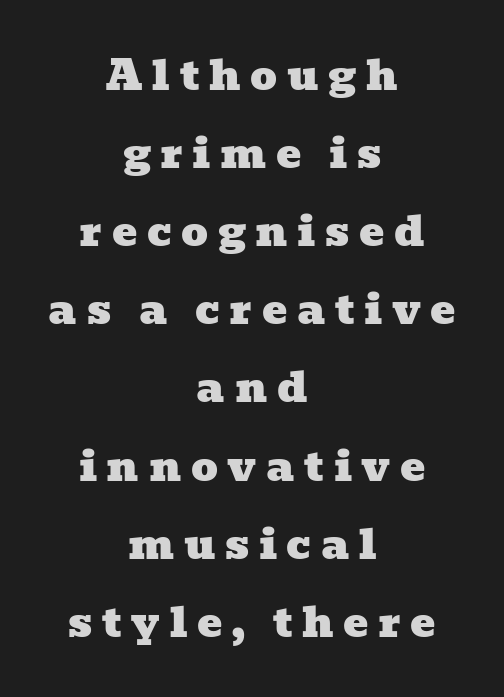
{"serif": "yes", "width": "wide", "stroke_contrast": "low", "x_height": "medium", "monospaced": "no", "underline": "no", "align": "center", "line_spacing_ratio": 1.86, "letter_spacing": "wide", "letter_spacing_em": 0.23, "glyph_px": 42}
